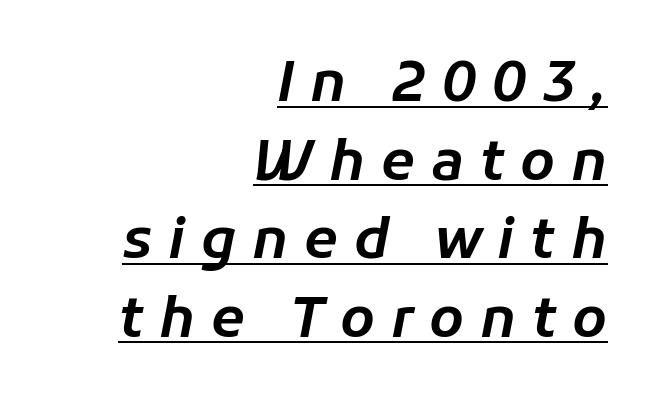
The specimen includes a rule beneath the text block's lines. The letters are spread apart with noticeably loose tracking. You could not count columns in this text — the font is proportionally spaced. The line-height multiplier appears to be the usual default. Italic? Definitely — the glyphs are oblique. The text block is weighted toward the right margin, trailing off unevenly leftward.
